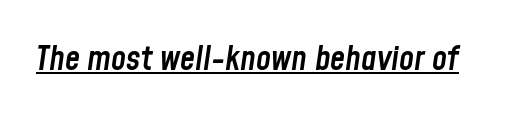
Q: Is the text bold? A: Semi-bold.
Q: Is the text italic (slanted)? A: Yes, it leans right by about 8 degrees.
Q: Is the text underlined? A: Yes.
Q: Is the spacing between letters normal or unusually wide? A: Normal.
Q: Width (condensed, normal, or wide)? A: Condensed.
Q: Stroke contrast? A: Low.
Q: x-height? A: Medium.
Q: Monospaced? A: No.
